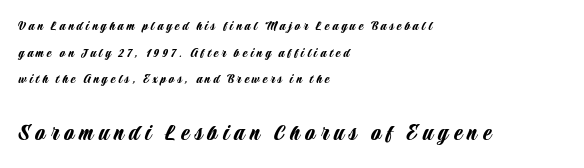
{"underline": "no", "align": "left", "line_spacing": "loose", "line_spacing_ratio": 1.91, "letter_spacing": "wide", "letter_spacing_em": 0.21, "larger_block": "second", "size_ratio": 1.79, "glyph_px": 25}
